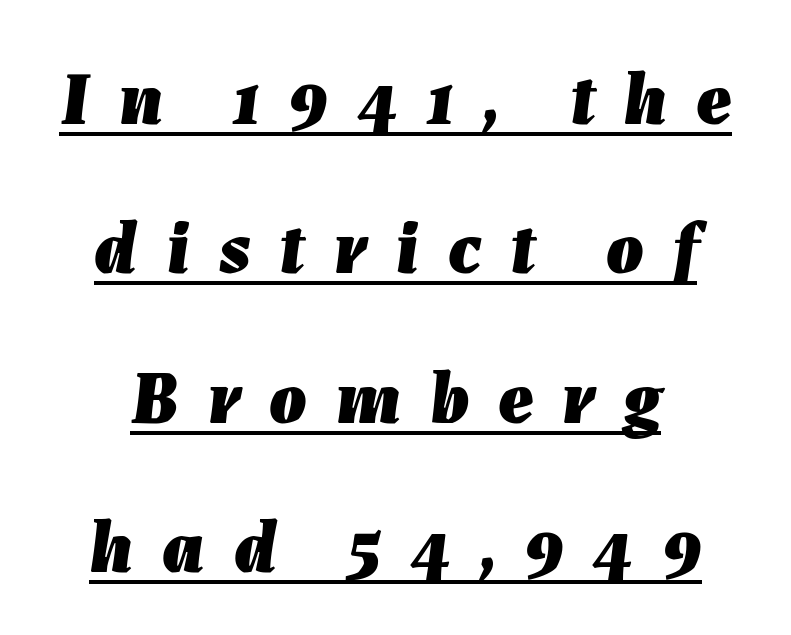
Q: Is the text bold? A: Yes.
Q: Is the text italic (slanted)? A: Yes, it leans right by about 7 degrees.
Q: Is the text underlined? A: Yes.
Q: How is the paragraph aligned? A: Centered.
Q: Is the spacing between letters normal or unusually wide? A: Unusually wide.
Q: Is the spacing between lines tight, normal or loose? A: Loose.
Q: Width (condensed, normal, or wide)? A: Normal.
Q: Stroke contrast? A: Low.
Q: x-height? A: Medium.
Q: Monospaced? A: No.
